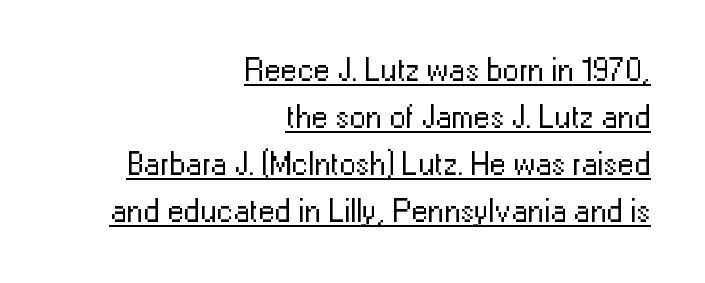
{"serif": "no", "italic": "no", "bold": "no", "weight": "regular", "width": "normal", "stroke_contrast": "low", "x_height": "medium", "monospaced": "no", "underline": "yes", "align": "right", "line_spacing": "normal", "line_spacing_ratio": 1.42, "letter_spacing": "normal", "letter_spacing_em": 0.0, "glyph_px": 33}
